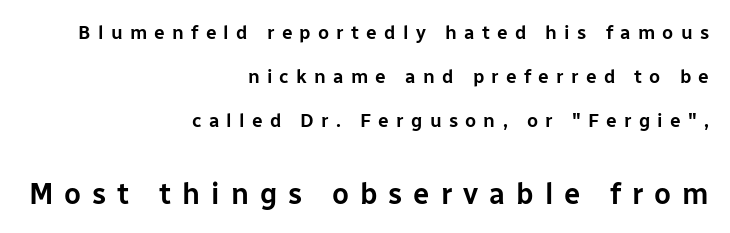
The image shows 29 px sans-serif type, upright; set right-aligned, loose line spacing (2.31x), unusually wide letter spacing (+0.38 em), not underlined; the second (bottom) block is 1.53x larger; low stroke contrast and a medium x-height.
